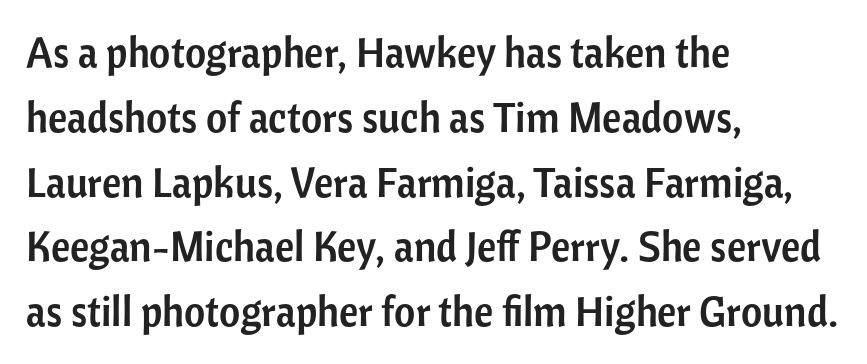
The image shows 41 px sans-serif type, upright; set left-aligned, normal line spacing (1.58x), normal letter spacing, not underlined; low stroke contrast and a medium x-height.
